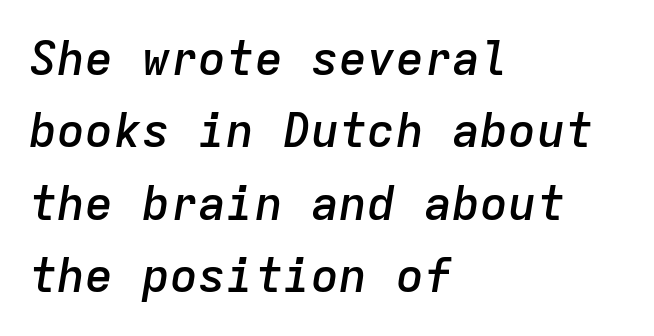
Q: Is the text bold? A: Semi-bold.
Q: Is the text italic (slanted)? A: Yes, it leans right by about 9 degrees.
Q: Is the text underlined? A: No.
Q: How is the paragraph aligned? A: Left-aligned.
Q: Is the spacing between letters normal or unusually wide? A: Normal.
Q: Is the spacing between lines tight, normal or loose? A: Normal.
Q: Width (condensed, normal, or wide)? A: Normal.
Q: Stroke contrast? A: Low.
Q: x-height? A: Medium.
Q: Monospaced? A: Yes.
